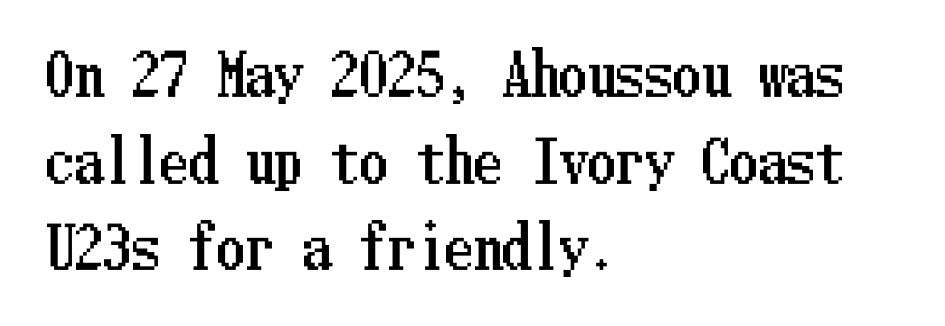
{"italic": "no", "width": "condensed", "stroke_contrast": "low", "x_height": "medium", "underline": "no", "align": "left", "line_spacing": "normal", "line_spacing_ratio": 1.52, "letter_spacing": "normal", "letter_spacing_em": 0.0, "glyph_px": 57}
